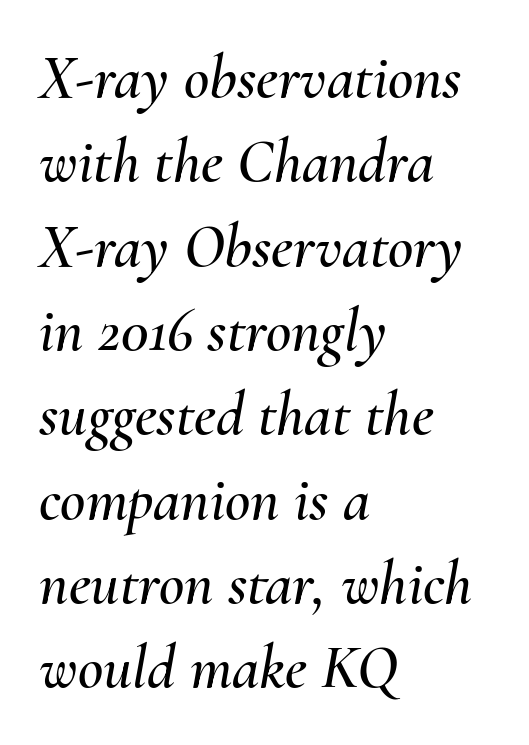
The image shows 62 px text type, italic (leaning right); set left-aligned, normal line spacing (1.36x), normal letter spacing, not underlined; medium stroke contrast and a small x-height.
